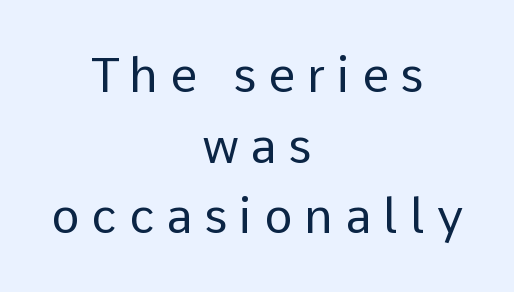
The image shows 48 px regular-weight sans-serif type, upright; set centered, normal line spacing (1.47x), unusually wide letter spacing (+0.25 em), not underlined; low stroke contrast and a medium x-height.
